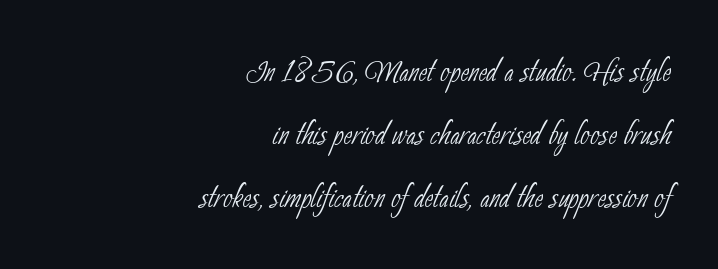
In terms of leading, this rendering sits right in the middle. Spacing verdict: proportional, widths tailored to each character. Type style note: lacks serifs. Bare-footed words on every line. Each stroke keeps to a modest, everyday thickness or less. Horizontally, the lines are justified to the trailing edge only.
